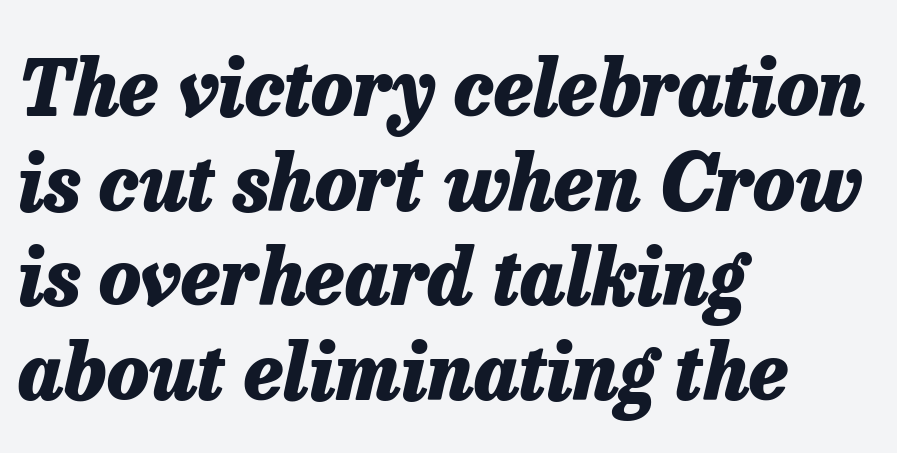
Look at the tracking — it's just the regular setting, nothing added. Line beginnings align vertically; line endings do not. Is the type slanted? Yes — the strokes lean at a clear angle. Words float on clear page, feet unadorned.
